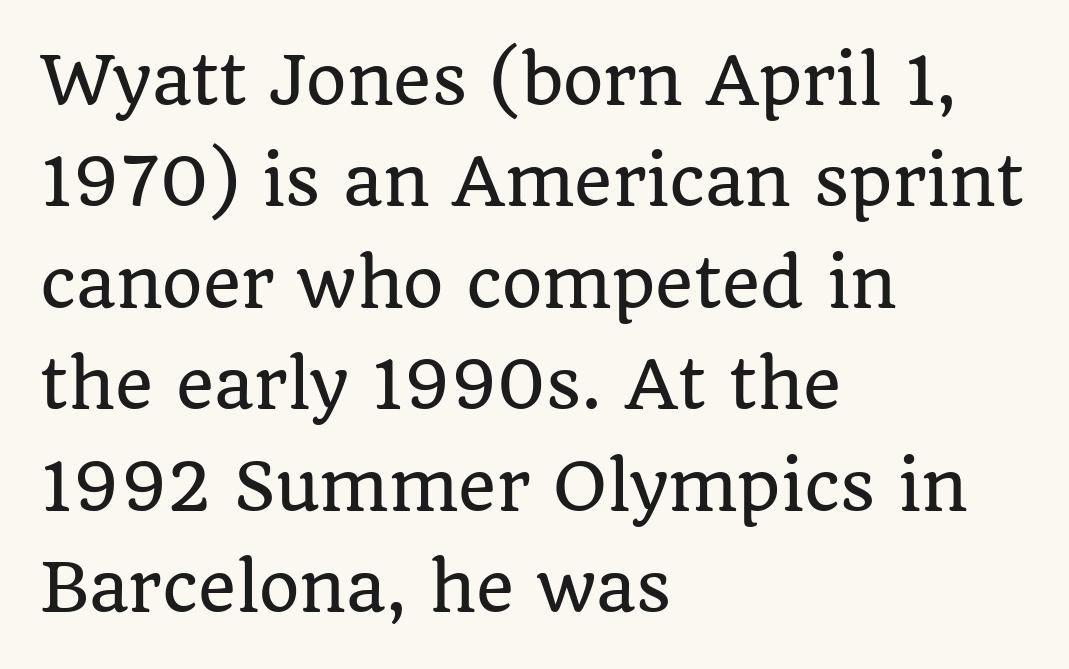
The image shows 65 px serif type, upright; set left-aligned, normal line spacing (1.56x), normal letter spacing, not underlined; low stroke contrast and a large x-height.
